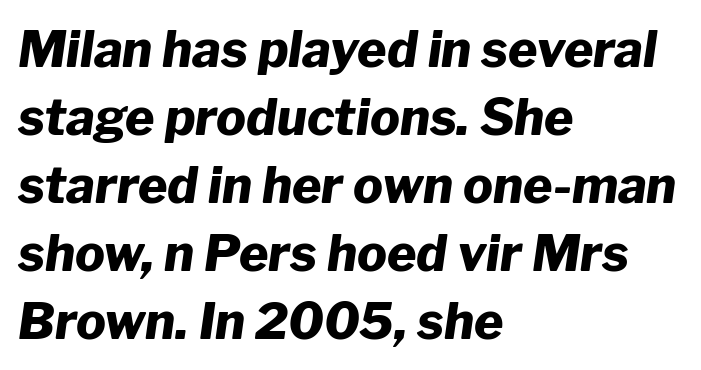
Quick note: interline space is typical. All the whitespace from short lines collects on the right. Honestly, the letter spacing is just normal — you wouldn't notice it. In terms of weight, the rendering is a true, heavy bold. Style check: oblique.
